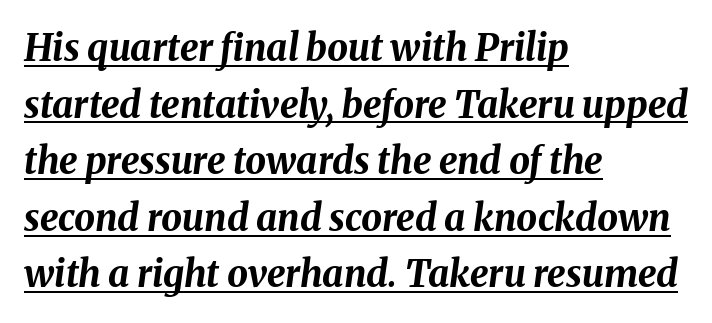
Italic? Definitely — the glyphs are oblique. What's the leading like? Ordinary, nothing unusual. Compared with a centered layout, this one pins lines to the left instead. These characters rest on top of a visible drawn line. Heavy, bold letterforms. These lines are rendered in a variable-pitch font.
